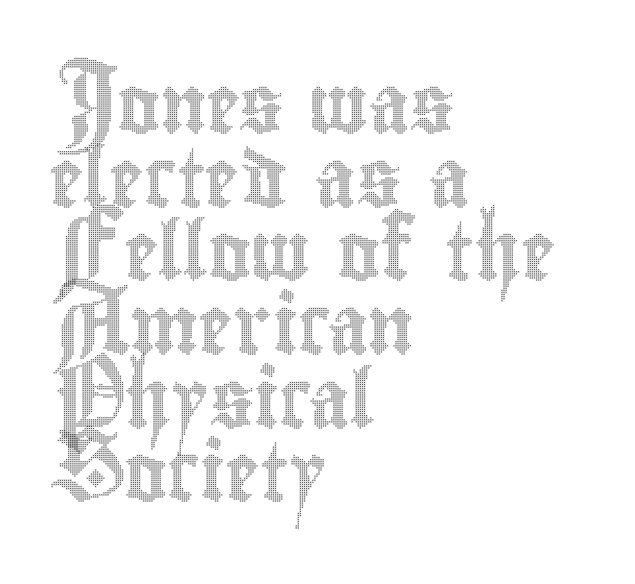
{"italic": "no", "width": "condensed", "x_height": "small", "monospaced": "no", "underline": "no", "align": "left", "line_spacing": "normal", "line_spacing_ratio": 1.27, "letter_spacing": "normal", "letter_spacing_em": 0.0, "glyph_px": 58}
